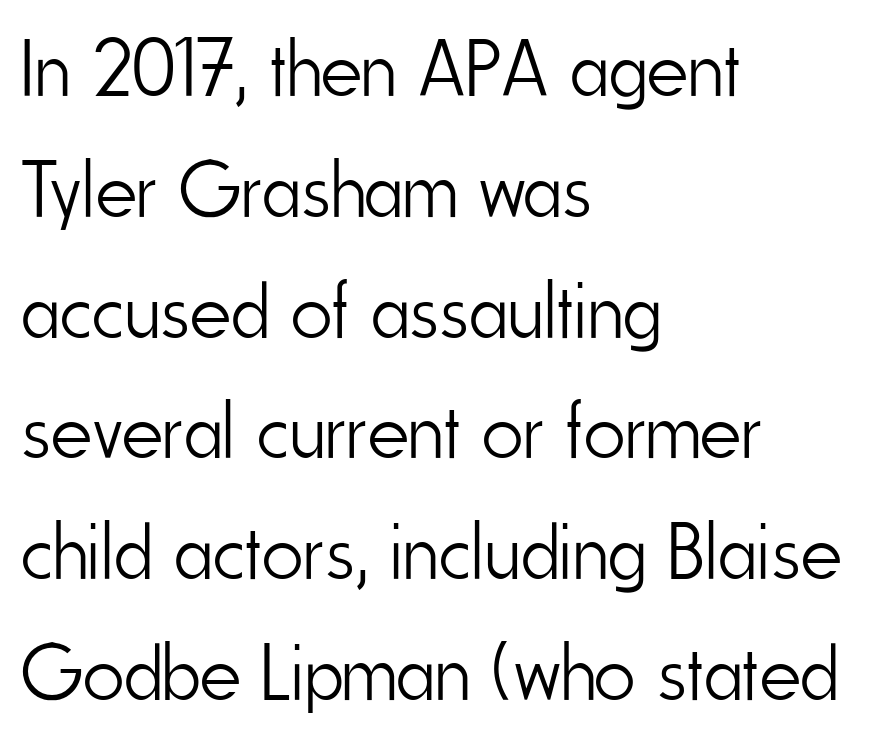
This is not heavy type; no bold has been used. The glyphs are unaccompanied by any horizontal stroke below them. If you drew a ruler down the left edge, every line would touch it. The passage shown stacks its lines at a standard gap. Every character sits straight up, as roman type does.
